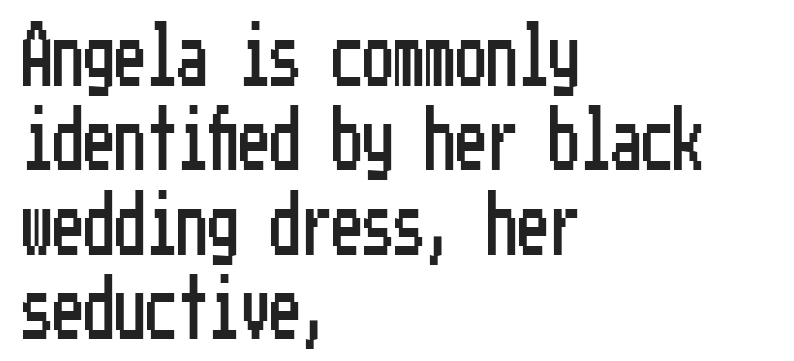
Observe the absence of serifs on each vertical stroke in this sample. Rendered with straight, roman letterforms. Anything drawn beneath the words? Only blank space. Compared with typical paragraphs, the rows here are spaced about the same. The lines are quadded left. Observe the ordinary spacing: letters are neighbours, not strangers.
